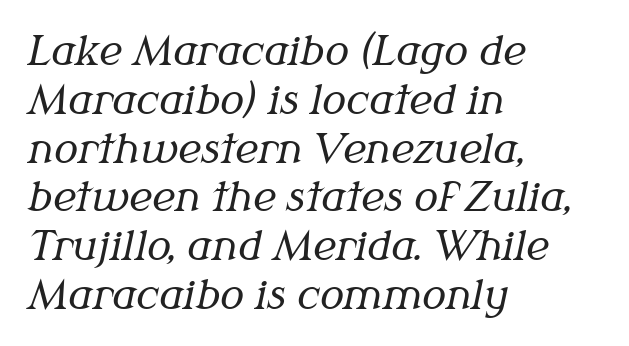
Q: Is the text bold? A: No.
Q: Is the text italic (slanted)? A: Yes, it leans right by about 12 degrees.
Q: Is the typeface a serif or a sans-serif typeface? A: Serif.
Q: Is the text underlined? A: No.
Q: How is the paragraph aligned? A: Left-aligned.
Q: Is the spacing between letters normal or unusually wide? A: Normal.
Q: Width (condensed, normal, or wide)? A: Normal.
Q: Stroke contrast? A: Medium.
Q: x-height? A: Medium.
Q: Monospaced? A: No.
